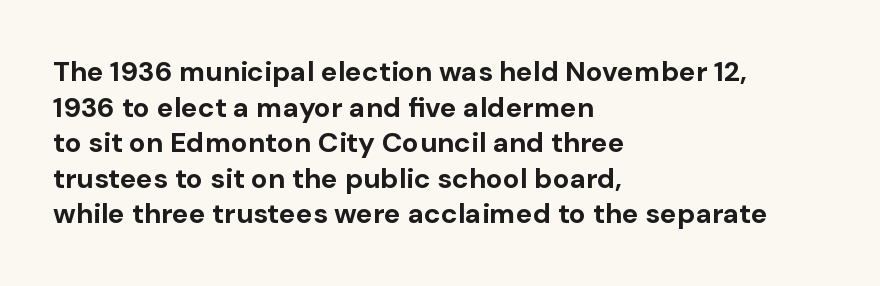
The image shows 28 px bold sans-serif type, upright; set left-aligned, normal line spacing (1.27x), normal letter spacing, not underlined; low stroke contrast and a medium x-height.
